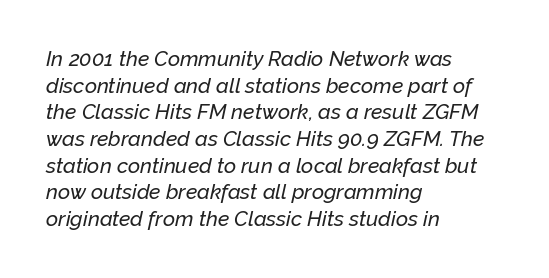
The image shows 21 px text type, italic (leaning right); set left-aligned, normal line spacing (1.27x), normal letter spacing, not underlined.
